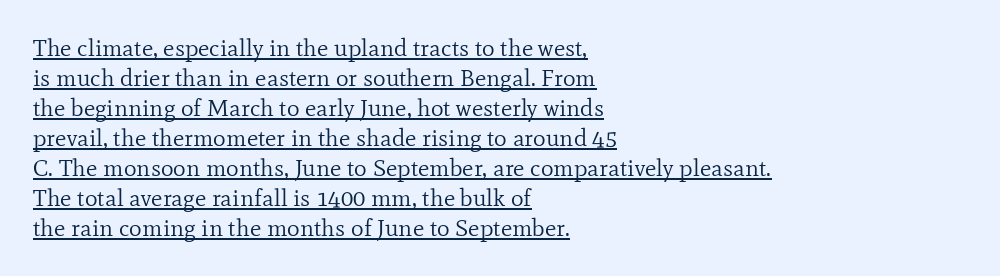
Q: Is the text bold? A: No.
Q: Is the text italic (slanted)? A: No, it is upright.
Q: Is the text underlined? A: Yes.
Q: How is the paragraph aligned? A: Left-aligned.
Q: Is the spacing between letters normal or unusually wide? A: Normal.
Q: Is the spacing between lines tight, normal or loose? A: Normal.
